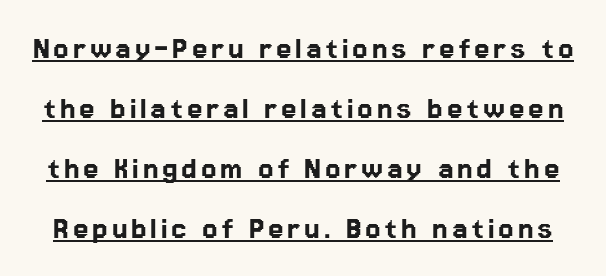
The image shows 35 px sans-serif type, upright; set line spacing 1.71x, underlined; low stroke contrast and a medium x-height.
